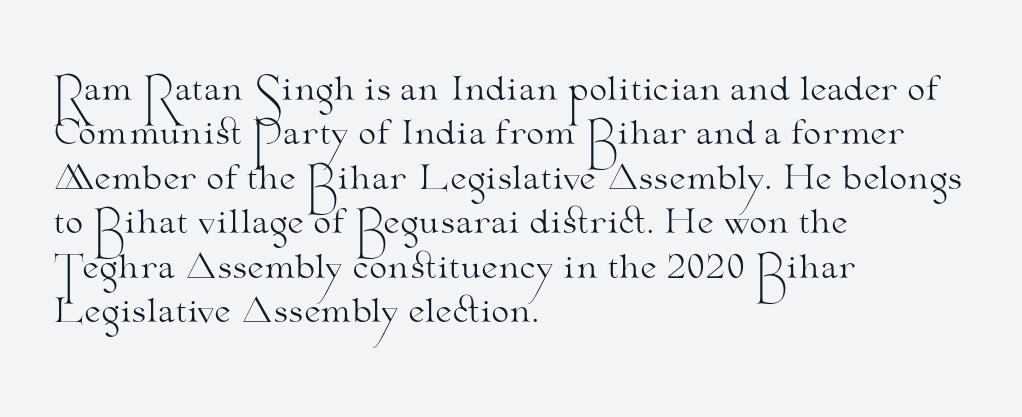
{"serif": "yes", "italic": "no", "bold": "no", "weight": "light", "width": "wide", "stroke_contrast": "medium", "x_height": "small", "monospaced": "no", "underline": "no", "align": "left", "line_spacing": "normal", "line_spacing_ratio": 1.39, "letter_spacing": "normal", "letter_spacing_em": 0.0, "glyph_px": 32}
